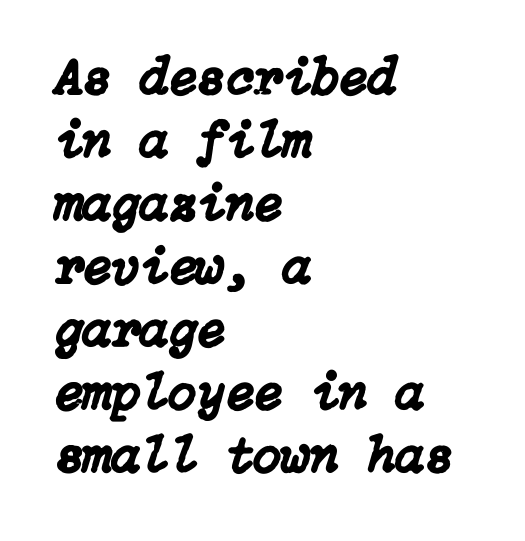
{"italic": "yes", "lean": "right", "slant_degrees": 15, "width": "normal", "stroke_contrast": "low", "x_height": "medium", "underline": "no", "align": "left", "line_spacing_ratio": 1.21, "letter_spacing": "normal", "letter_spacing_em": 0.0, "glyph_px": 52}
